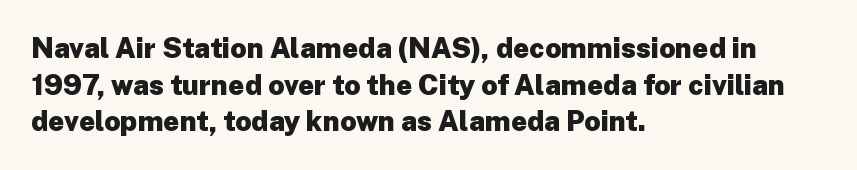
{"serif": "no", "italic": "no", "bold": "yes", "weight": "heavy", "width": "normal", "stroke_contrast": "low", "x_height": "medium", "monospaced": "no", "underline": "no", "align": "left", "line_spacing": "normal", "line_spacing_ratio": 1.31, "letter_spacing": "normal", "letter_spacing_em": 0.0, "glyph_px": 28}
